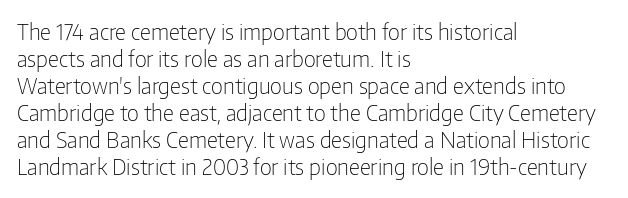
Beneath every word, the page is bare. The lettering holds an erect, upright posture throughout. Caption: face not bold, strokes unweighted. The gaps between neighbouring characters are ordinary and unremarkable.
